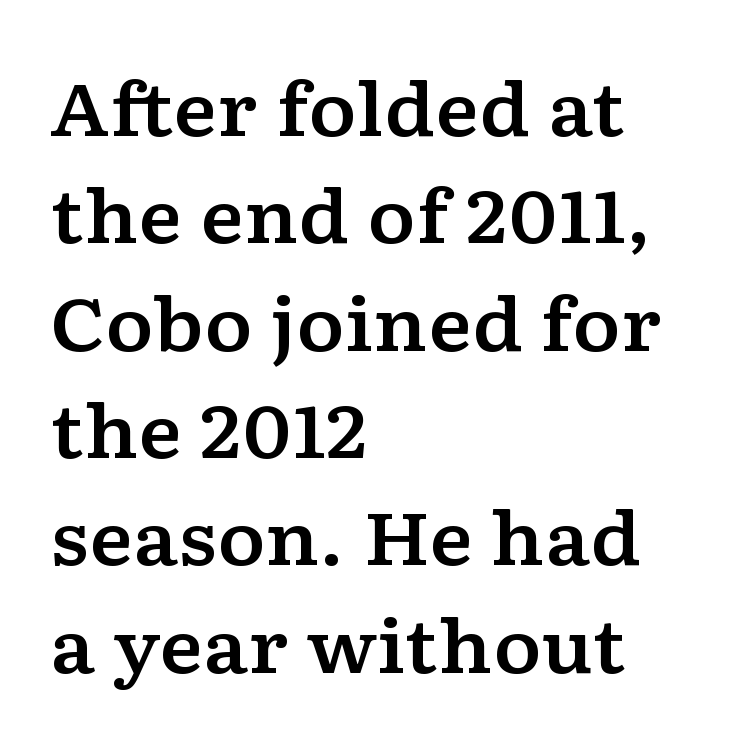
Q: Is the text italic (slanted)? A: No, it is upright.
Q: Is the typeface a serif or a sans-serif typeface? A: Serif.
Q: Is the text underlined? A: No.
Q: How is the paragraph aligned? A: Left-aligned.
Q: Is the spacing between letters normal or unusually wide? A: Normal.
Q: Is the spacing between lines tight, normal or loose? A: Normal.
Q: Width (condensed, normal, or wide)? A: Wide.
Q: Stroke contrast? A: Low.
Q: x-height? A: Medium.
Q: Monospaced? A: No.
